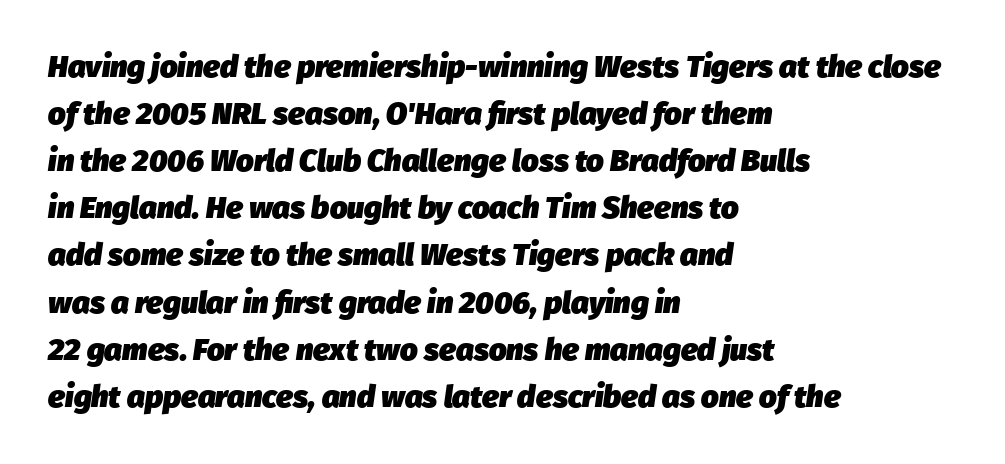
Q: Is the text bold? A: Yes.
Q: Is the text italic (slanted)? A: Yes, it leans right by about 8 degrees.
Q: Is the text underlined? A: No.
Q: How is the paragraph aligned? A: Left-aligned.
Q: Is the spacing between letters normal or unusually wide? A: Normal.
Q: Is the spacing between lines tight, normal or loose? A: Normal.
Q: Width (condensed, normal, or wide)? A: Normal.
Q: Stroke contrast? A: Low.
Q: x-height? A: Medium.
Q: Monospaced? A: No.
